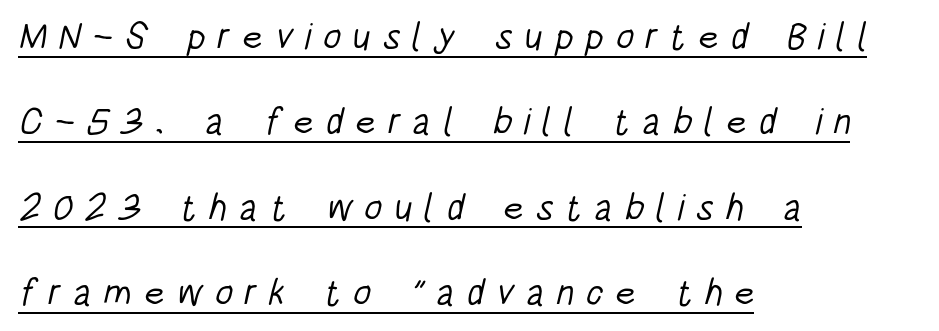
Here the designer chose a conventional face with non-uniform glyph widths. This sample trades compactness for vertical openness between lines. The typeface chosen for these lines omits serifs. Tracking value appears strongly positive — letters spread wide. Bold? No — there's no thickening of the strokes.
